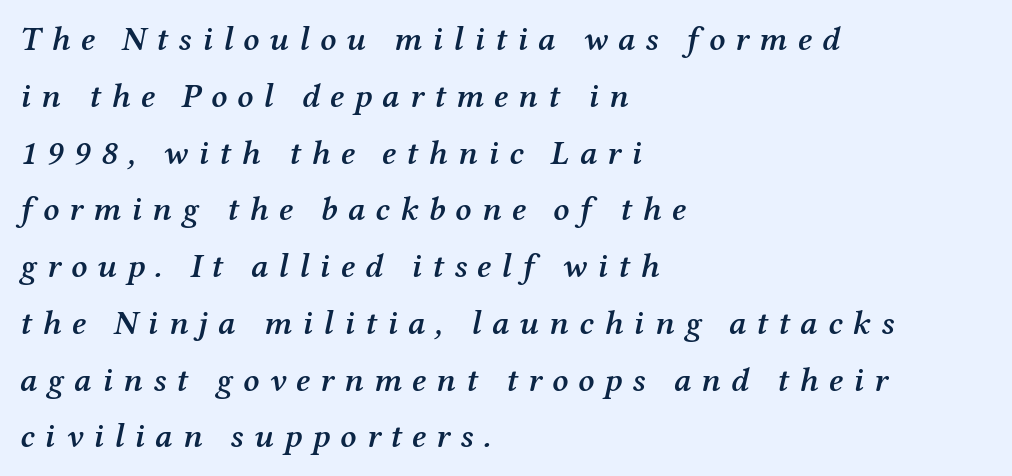
The rendering uses natural spacing where letterforms have individual widths. Tracking here is generous; glyphs stand well apart from one another. Descender tails drop into unmarked territory. Vertical spacing — default.
